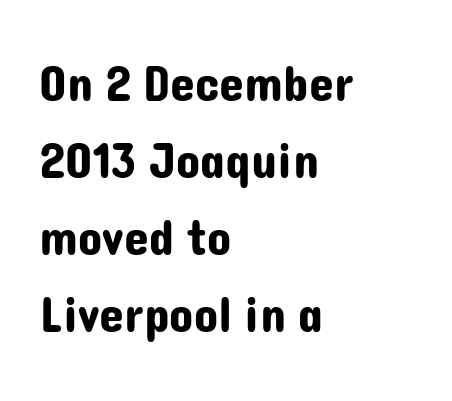
Upright lettering throughout. The rendering uses natural spacing where letterforms have individual widths. Does the copy run flush right? No — it runs flush left. How are the letters spaced? Ordinarily, with no added tracking. The face used here is a sans, in the tradition of grotesques and geometrics.
